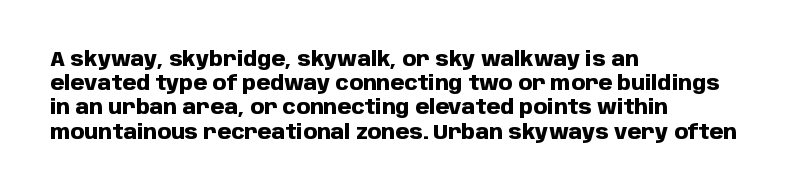
Q: Is the text bold? A: Yes.
Q: Is the text italic (slanted)? A: No, it is upright.
Q: Is the text underlined? A: No.
Q: How is the paragraph aligned? A: Left-aligned.
Q: Is the spacing between letters normal or unusually wide? A: Normal.
